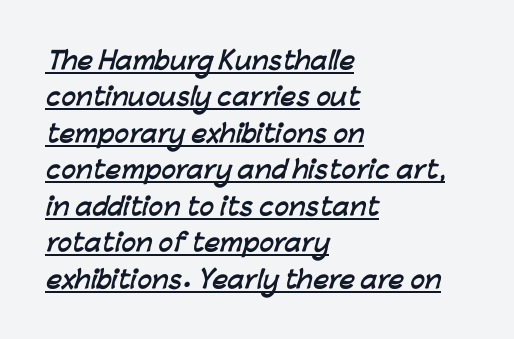
Between one letter and the next there's only the usual sliver of space. What's the leading like? Ordinary, nothing unusual. Line starts are locked; line ends wander. These lines carry a lot of weight — the face is fully bold. A typographer would call this underscored text.
